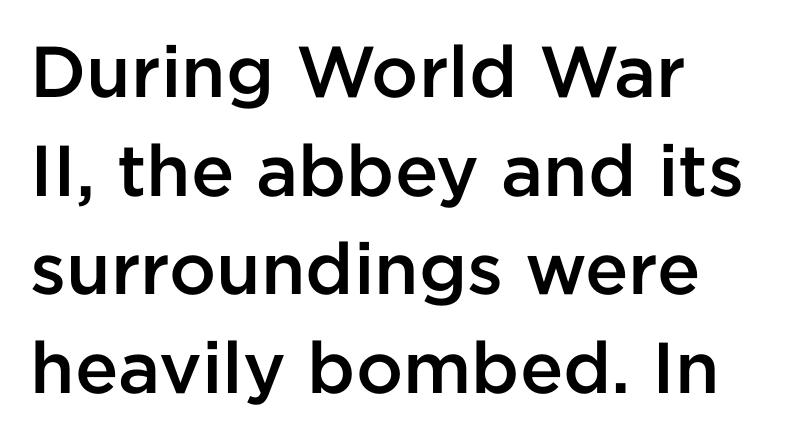
The image shows 72 px semibold sans-serif type, upright; set left-aligned, normal line spacing (1.37x), normal letter spacing, not underlined; low stroke contrast and a medium x-height.
